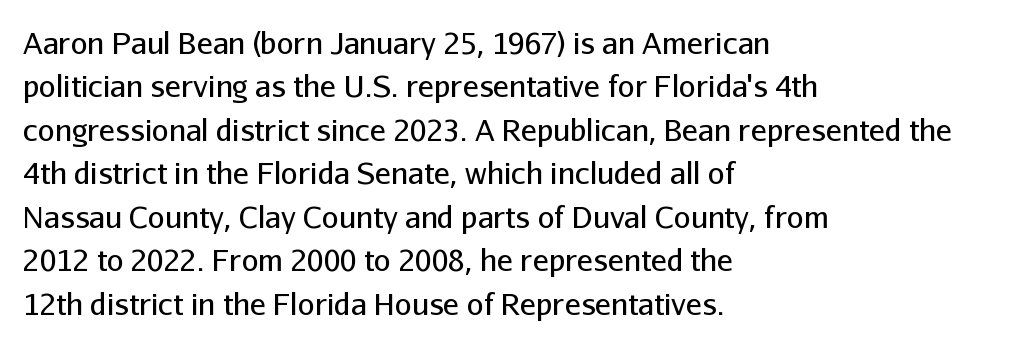
The image shows 30 px regular-weight sans-serif type, upright; set left-aligned, normal line spacing (1.45x), normal letter spacing, not underlined; low stroke contrast and a medium x-height.
